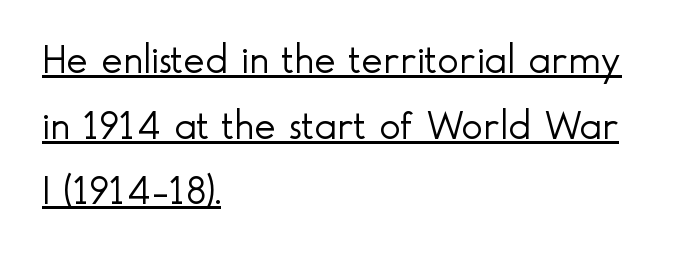
The image shows 41 px light sans-serif type, upright; set left-aligned, normal line spacing (1.6x), normal letter spacing, underlined; a small x-height.
